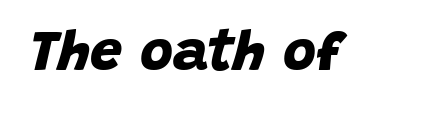
Students, note that the glyphs here touch the page at normal intervals. The font is running at its bold setting. Proportional: the letters do not fall into vertical columns. Serifs: no, the terminals of the letterforms are clean.
